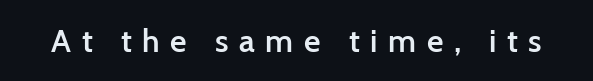
Words appear elongated and porous because spacing is wide. A semibold gives these letters moderate extra thickness, short of bold. You can tell from the bare stems that sans-serif type was used. Just letters on the line, the space beneath them empty.
